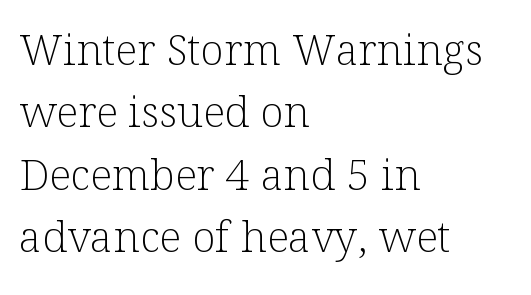
The image shows 43 px light serif type, upright; set left-aligned, normal line spacing (1.45x), normal letter spacing, not underlined; low stroke contrast and a medium x-height.
